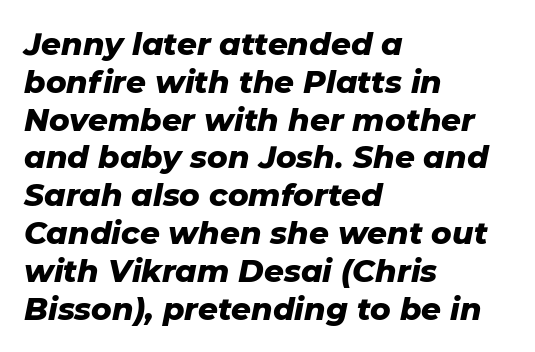
The image shows 31 px heavy type, italic (leaning right); set left-aligned, line spacing 1.22x, normal letter spacing, not underlined; low stroke contrast and a medium x-height.
